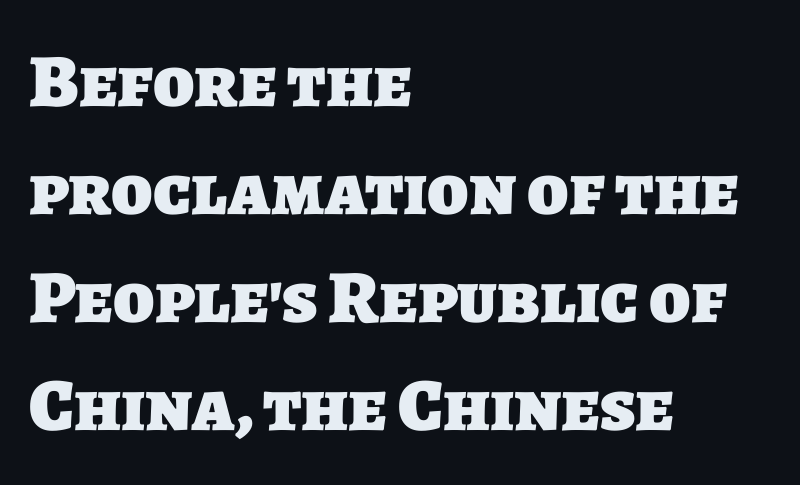
The typeface chosen for these lines omits serifs. A dark, heavy texture on the line: the type is bold. Inter-character spacing is left at the font's built-in metrics. The specimen omits any rule beneath the text block's lines.
